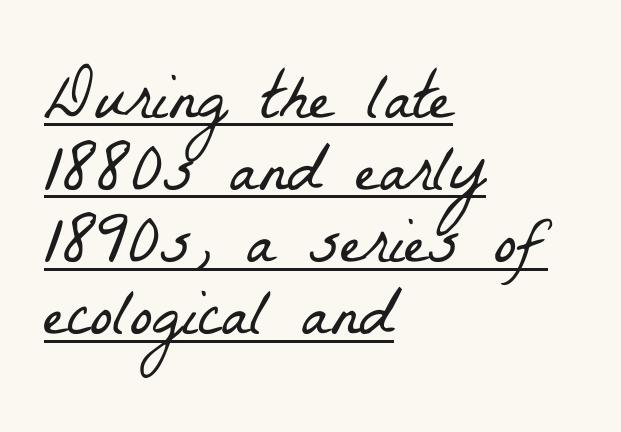
{"serif": "yes", "bold": "no", "weight": "light", "width": "condensed", "stroke_contrast": "low", "x_height": "medium", "monospaced": "no", "underline": "yes", "align": "left", "line_spacing": "tight", "line_spacing_ratio": 1.06, "letter_spacing": "normal", "letter_spacing_em": 0.0, "glyph_px": 68}
